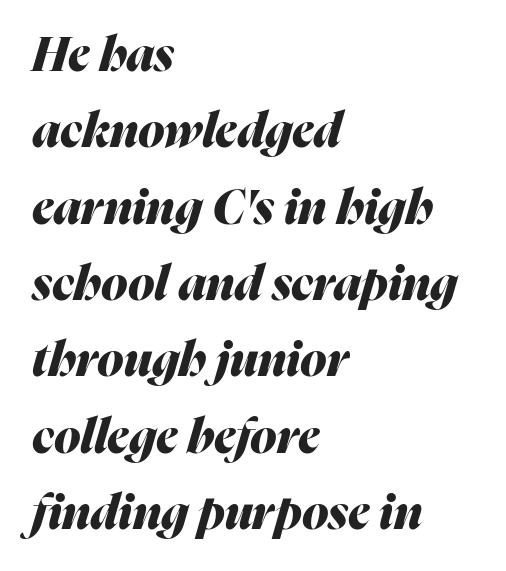
The tracking reads as untouched default to a designer's eye. Evenly set lines give the paragraph a standard silhouette. Posture: slanted. The face used here has the dense, thick strokes of a bold. Layout note: lines flush left.
